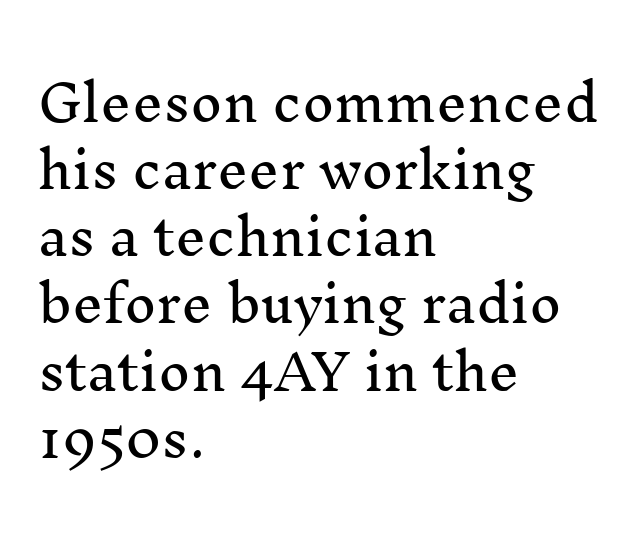
{"serif": "yes", "italic": "no", "width": "normal", "stroke_contrast": "medium", "x_height": "medium", "monospaced": "no", "underline": "no", "align": "left", "line_spacing": "normal", "line_spacing_ratio": 1.37, "letter_spacing": "normal", "letter_spacing_em": 0.0, "glyph_px": 49}
